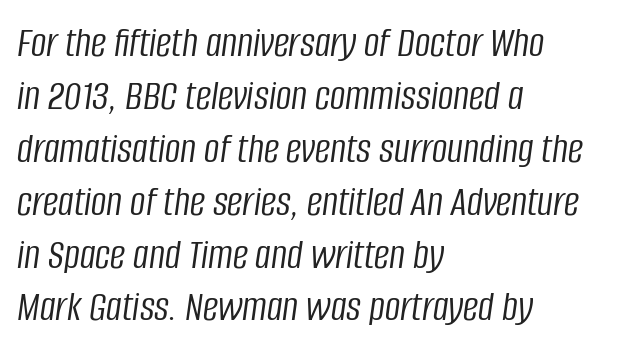
The image shows 43 px light, condensed type, italic (leaning right); set left-aligned, line spacing 1.23x, normal letter spacing, not underlined; low stroke contrast and a large x-height.
